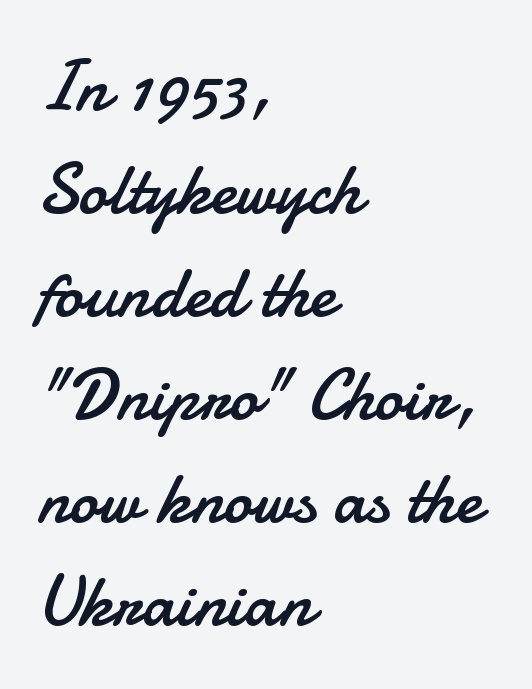
The image shows 72 px regular-weight sans-serif type; set left-aligned, normal line spacing (1.43x), normal letter spacing, not underlined; low stroke contrast and a small x-height.
